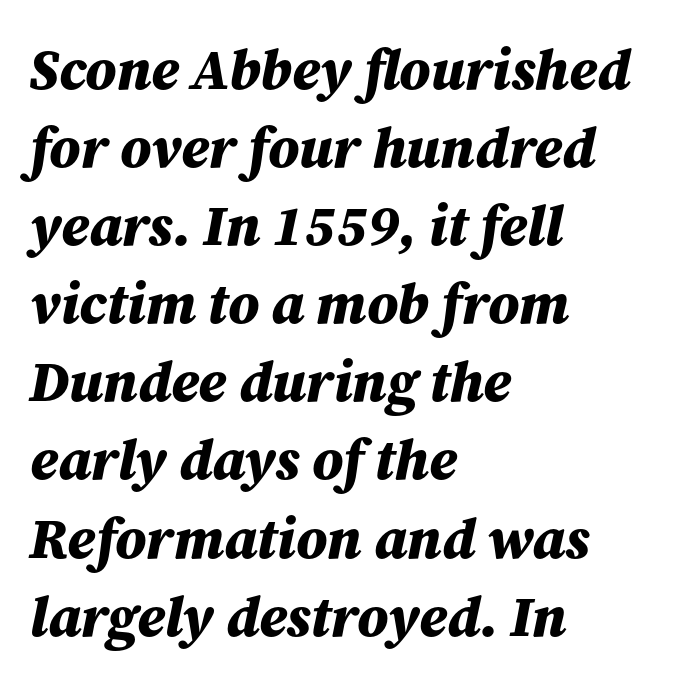
The image shows 57 px bold type, italic (leaning right); set left-aligned, normal line spacing (1.37x), normal letter spacing, not underlined; medium stroke contrast and a medium x-height.
